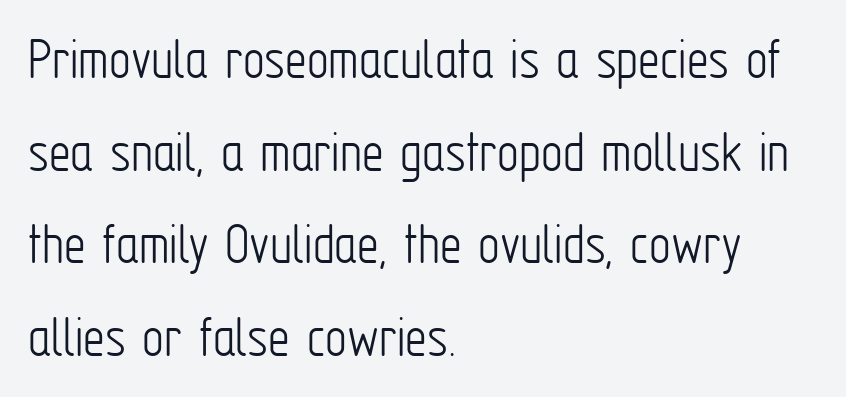
Q: Is the text bold? A: No.
Q: Is the text italic (slanted)? A: No, it is upright.
Q: Is the typeface a serif or a sans-serif typeface? A: Sans-serif.
Q: Is the text underlined? A: No.
Q: How is the paragraph aligned? A: Left-aligned.
Q: Is the spacing between letters normal or unusually wide? A: Normal.
Q: Is the spacing between lines tight, normal or loose? A: Normal.
Q: Width (condensed, normal, or wide)? A: Condensed.
Q: Stroke contrast? A: Low.
Q: x-height? A: Medium.
Q: Monospaced? A: No.
